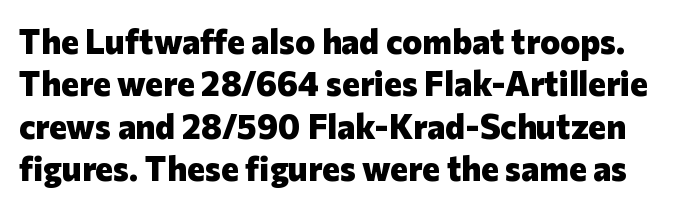
The image shows 34 px heavy sans-serif type, upright; set normal line spacing (1.25x), normal letter spacing, not underlined; low stroke contrast and a medium x-height.
